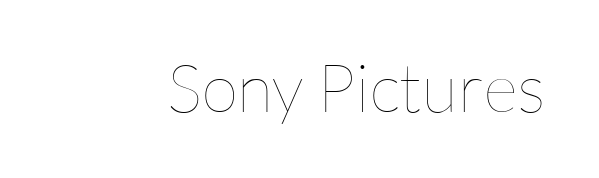
Character widths vary here, with narrow letters taking less room than wide ones. Nothing unusual about the tracking: characters are spaced as the font intends. Stem width sits at or under what a default text font uses. Posture: straight, roman, zero tilt. Has an underline been added? It has not.
